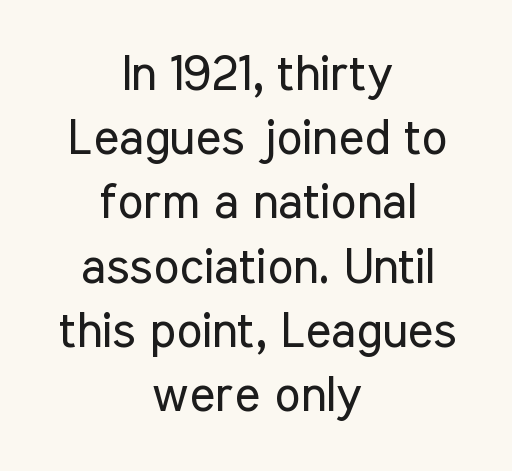
{"serif": "no", "italic": "no", "bold": "no", "weight": "regular", "width": "condensed", "stroke_contrast": "low", "x_height": "medium", "monospaced": "no", "underline": "no", "align": "center", "line_spacing": "normal", "line_spacing_ratio": 1.31, "letter_spacing": "normal", "letter_spacing_em": 0.0, "glyph_px": 49}
